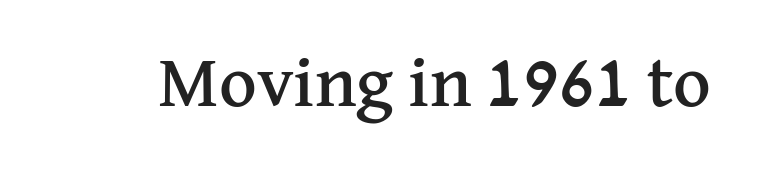
{"serif": "yes", "italic": "no", "width": "normal", "stroke_contrast": "medium", "x_height": "medium", "monospaced": "no", "underline": "no", "letter_spacing": "normal", "letter_spacing_em": 0.0, "glyph_px": 73}
